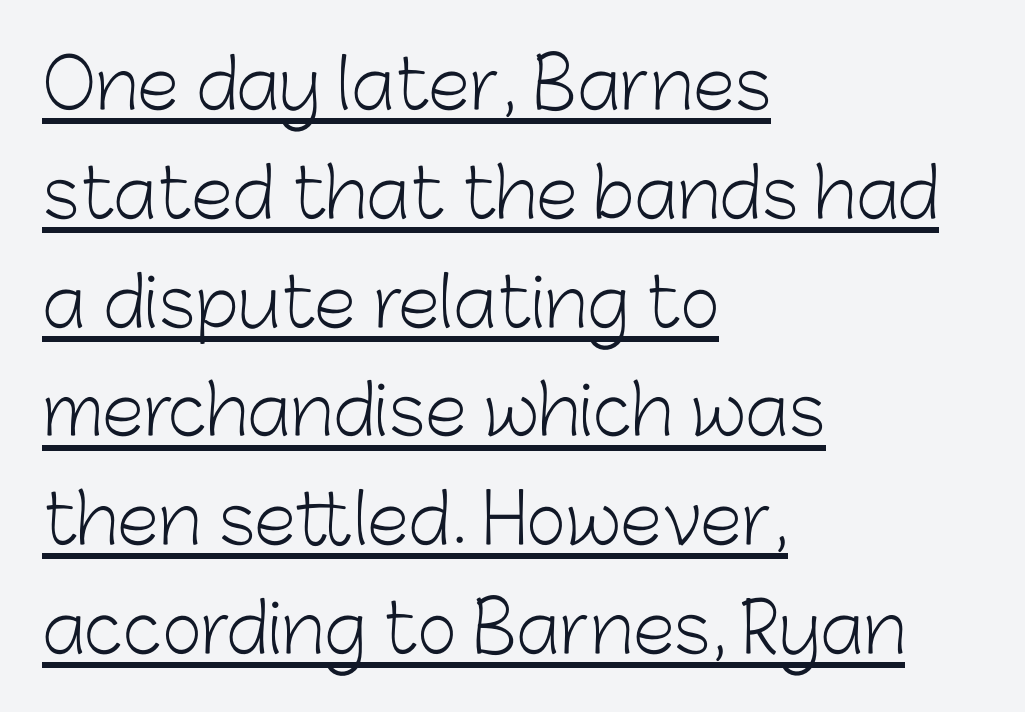
Q: Is the text bold? A: No.
Q: Is the text italic (slanted)? A: No, it is upright.
Q: Is the typeface a serif or a sans-serif typeface? A: Sans-serif.
Q: Is the text underlined? A: Yes.
Q: How is the paragraph aligned? A: Left-aligned.
Q: Is the spacing between letters normal or unusually wide? A: Normal.
Q: Is the spacing between lines tight, normal or loose? A: Normal.
Q: Width (condensed, normal, or wide)? A: Normal.
Q: Stroke contrast? A: Low.
Q: x-height? A: Medium.
Q: Monospaced? A: No.
